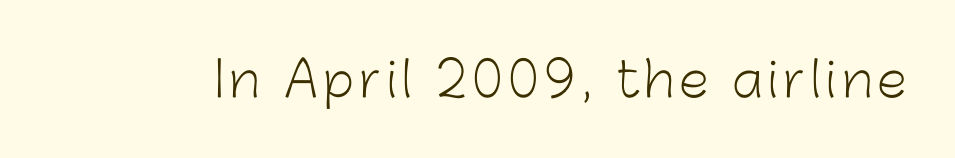
{"serif": "no", "italic": "no", "bold": "no", "weight": "light", "width": "normal", "stroke_contrast": "low", "x_height": "medium", "monospaced": "no", "underline": "no", "glyph_px": 48}
